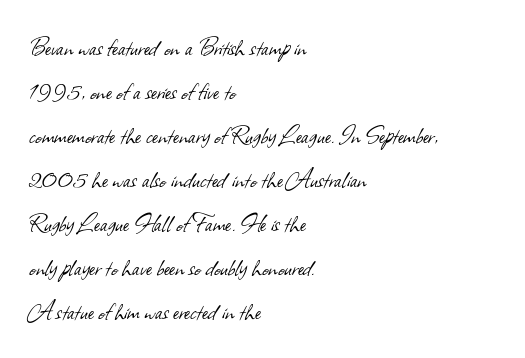
The image shows 28 px light sans-serif type; set left-aligned, normal line spacing (1.57x), normal letter spacing, not underlined; low stroke contrast and a small x-height.
